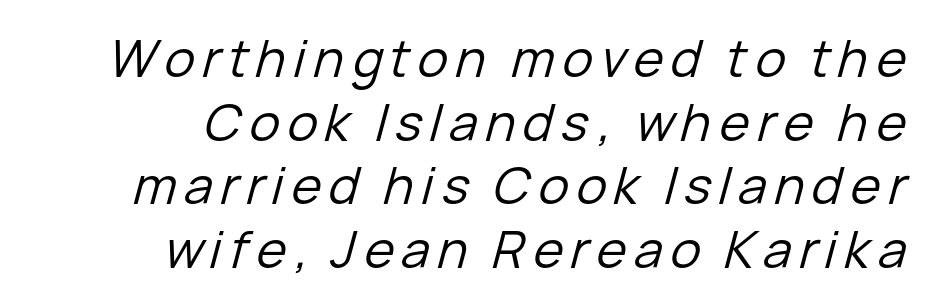
Anything drawn beneath the words? Only blank space. Character widths vary here, with narrow letters taking less room than wide ones. The passage shown stacks its lines at a standard gap. The face looks like a standard text weight, possibly lighter. The typography opts for an oblique posture over an upright one.
